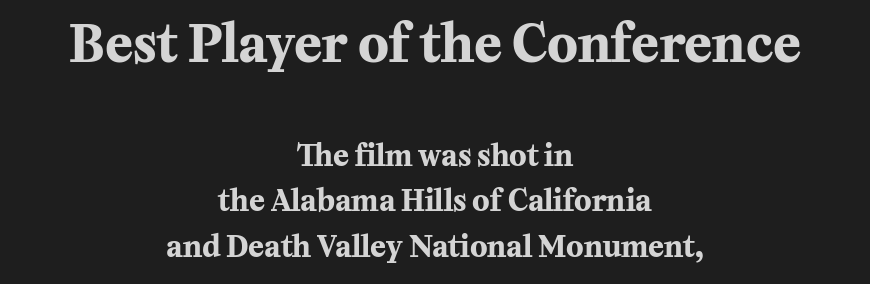
The image shows 51 px bold serif type, upright; set centered, normal line spacing (1.57x), normal letter spacing, not underlined; the first (top) block is 1.76x larger; medium stroke contrast and a medium x-height.
